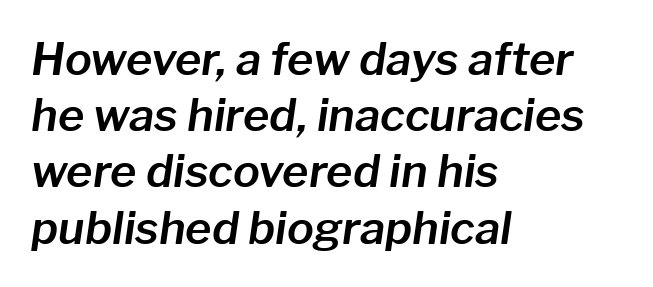
Q: Is the text italic (slanted)? A: Yes, it leans right by about 8 degrees.
Q: Is the text underlined? A: No.
Q: How is the paragraph aligned? A: Left-aligned.
Q: Is the spacing between letters normal or unusually wide? A: Normal.
Q: Is the spacing between lines tight, normal or loose? A: Normal.
Q: Width (condensed, normal, or wide)? A: Normal.
Q: Stroke contrast? A: Low.
Q: x-height? A: Medium.
Q: Monospaced? A: No.
